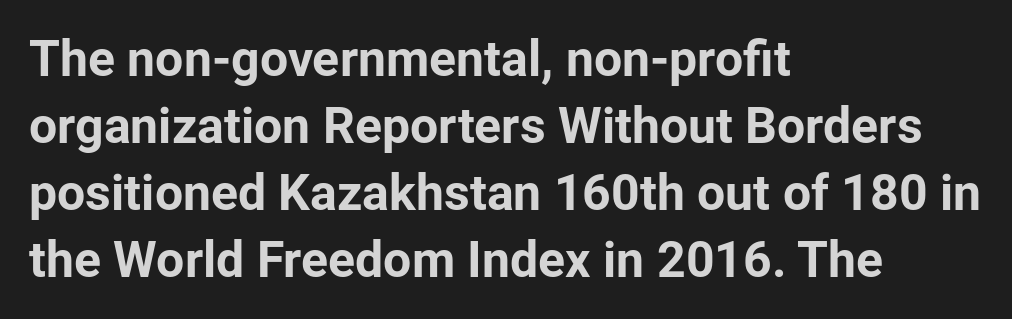
{"serif": "no", "italic": "no", "bold": "yes", "weight": "bold", "width": "normal", "stroke_contrast": "low", "x_height": "medium", "monospaced": "no", "underline": "no", "align": "left", "line_spacing": "normal", "line_spacing_ratio": 1.34, "letter_spacing": "normal", "letter_spacing_em": 0.0, "glyph_px": 50}
